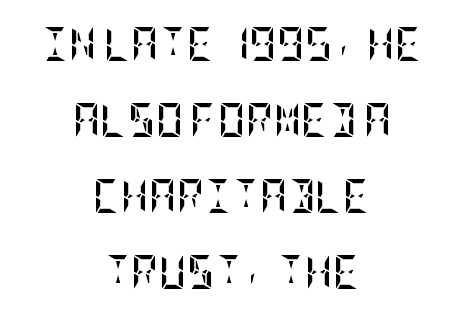
Q: Is the text bold? A: Yes.
Q: Is the text italic (slanted)? A: No, it is upright.
Q: Is the text underlined? A: No.
Q: How is the paragraph aligned? A: Centered.
Q: Is the spacing between letters normal or unusually wide? A: Normal.
Q: Is the spacing between lines tight, normal or loose? A: Loose.
Q: Width (condensed, normal, or wide)? A: Condensed.
Q: Stroke contrast? A: Low.
Q: x-height? A: Large.
